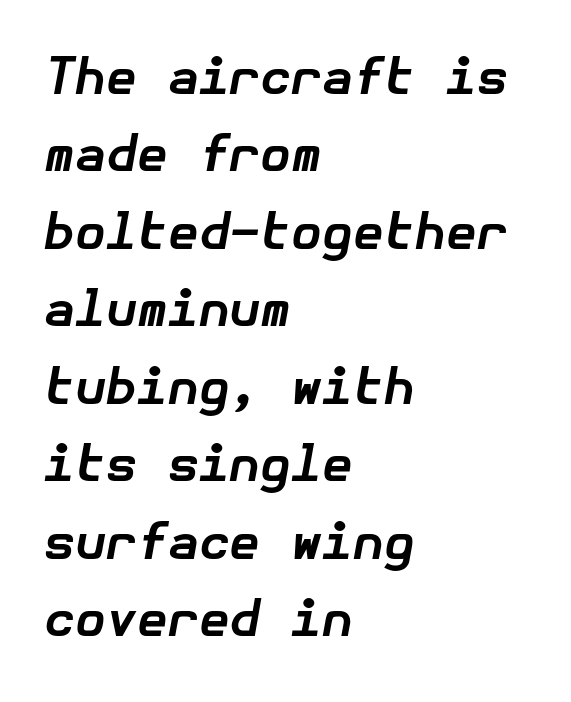
Q: Is the text bold? A: Yes.
Q: Is the text italic (slanted)? A: Yes, it leans right by about 10 degrees.
Q: Is the text underlined? A: No.
Q: How is the paragraph aligned? A: Left-aligned.
Q: Is the spacing between letters normal or unusually wide? A: Normal.
Q: Is the spacing between lines tight, normal or loose? A: Normal.
Q: Width (condensed, normal, or wide)? A: Normal.
Q: Stroke contrast? A: Low.
Q: x-height? A: Medium.
